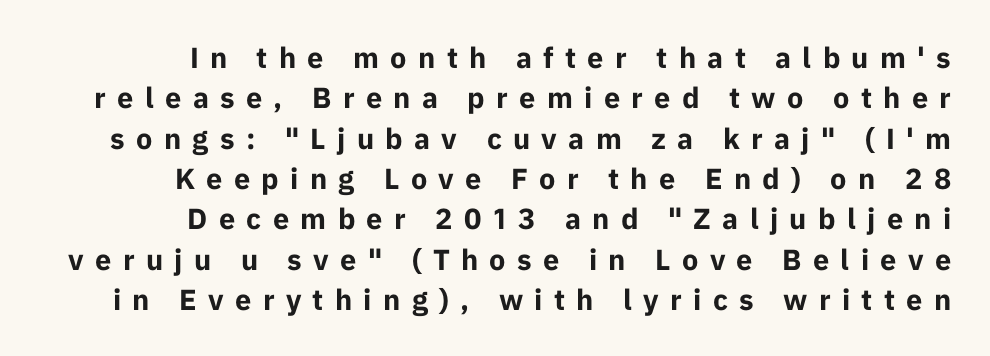
The image shows 29 px bold sans-serif type, upright; set right-aligned, normal line spacing (1.39x), unusually wide letter spacing (+0.39 em), not underlined; low stroke contrast and a medium x-height.
